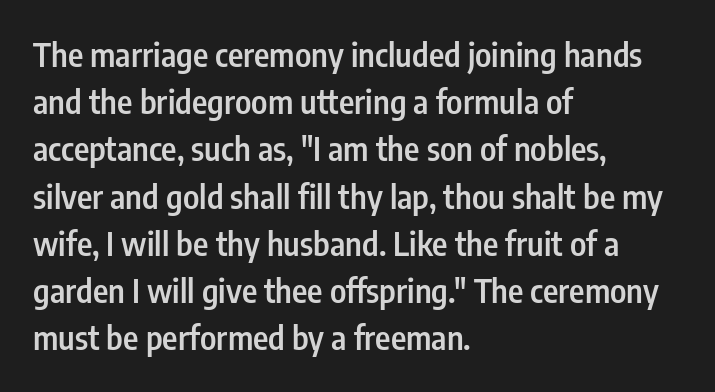
{"serif": "no", "italic": "no", "bold": "semi", "weight": "semibold", "width": "condensed", "stroke_contrast": "low", "x_height": "medium", "monospaced": "no", "underline": "no", "align": "left", "line_spacing": "normal", "line_spacing_ratio": 1.43, "letter_spacing": "normal", "letter_spacing_em": 0.0, "glyph_px": 33}
